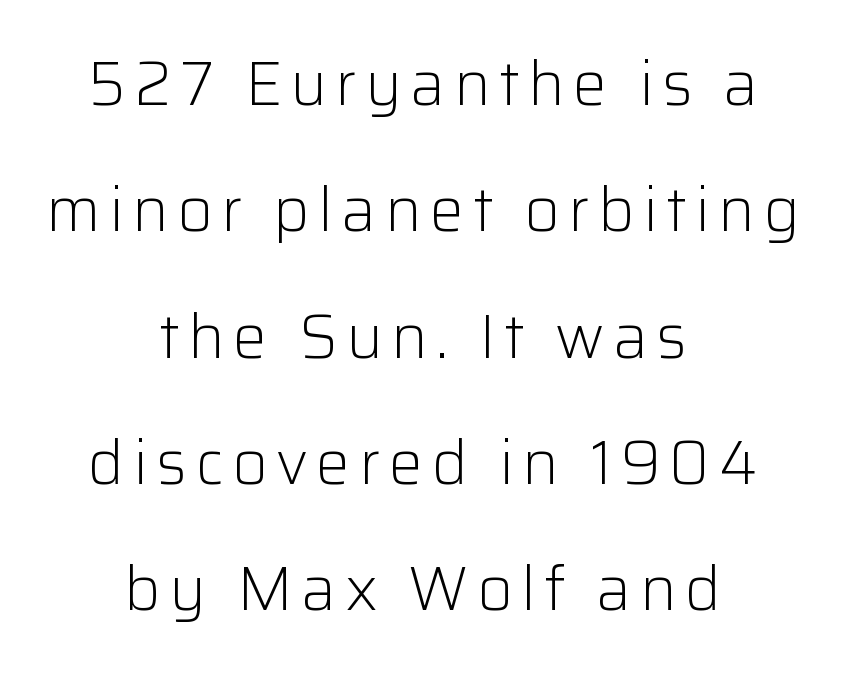
The setting favours the middle, as headings and verse often do. To sum up the face: it is a sans, with no serifs. Letters rest on an invisible, unmarked baseline. Stems here are at most as thick as an everyday book face. Character widths vary here, with narrow letters taking less room than wide ones. Reading down the column, the eye jumps a long way to each next line.
